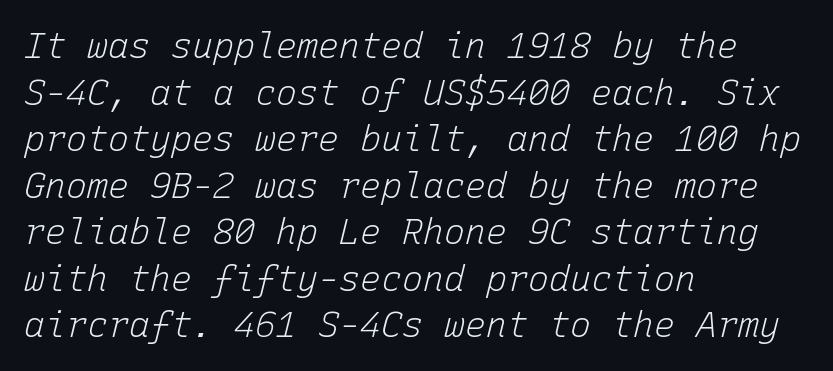
{"italic": "yes", "lean": "right", "slant_degrees": 15, "bold": "no", "weight": "light", "width": "normal", "stroke_contrast": "low", "x_height": "medium", "monospaced": "yes", "underline": "no", "align": "left", "line_spacing": "normal", "line_spacing_ratio": 1.33, "letter_spacing": "normal", "letter_spacing_em": 0.0, "glyph_px": 35}
